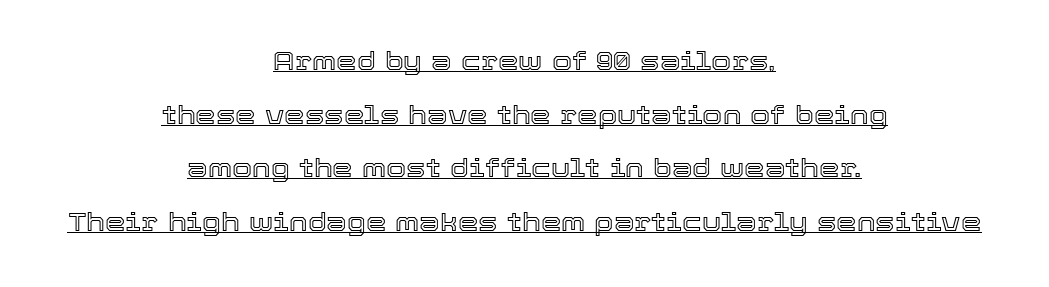
Caption: standard tracking, unaltered. Loosely led — the rows are spread out. Neither beginnings nor endings align; midpoints do. It's the straight-up-and-down kind of type. The face used here appears with an underline applied.
